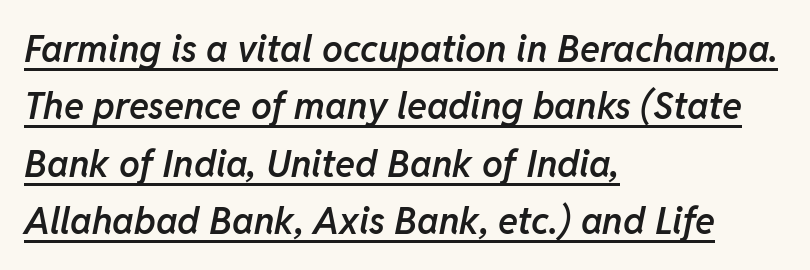
{"italic": "yes", "lean": "right", "slant_degrees": 11, "bold": "semi", "weight": "semibold", "width": "normal", "stroke_contrast": "low", "x_height": "medium", "monospaced": "no", "underline": "yes", "align": "left", "line_spacing": "normal", "line_spacing_ratio": 1.55, "letter_spacing": "normal", "letter_spacing_em": 0.0, "glyph_px": 37}
